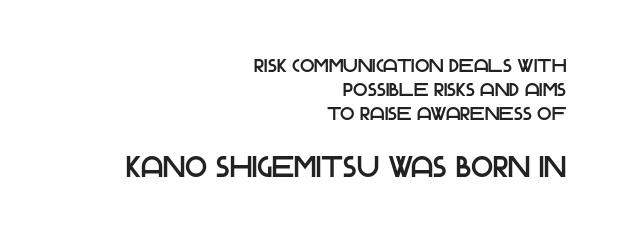
The image shows 29 px sans-serif type, upright; set right-aligned, normal line spacing (1.26x), normal letter spacing, not underlined; the second (bottom) block is 1.53x larger; low stroke contrast and a large x-height.
